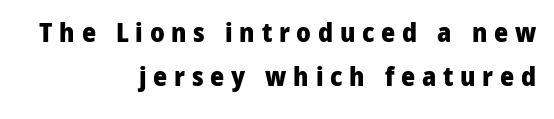
The passage shown is not underscored anywhere. The designer left line spacing at the default. Which margin do the lines hug? The right one — the left edge is uneven. These lines carry a lot of weight — the face is fully bold. Display-style spreading of the glyphs; the letterfit is very open. Tall strokes in this sample are plumb rather than angled.
